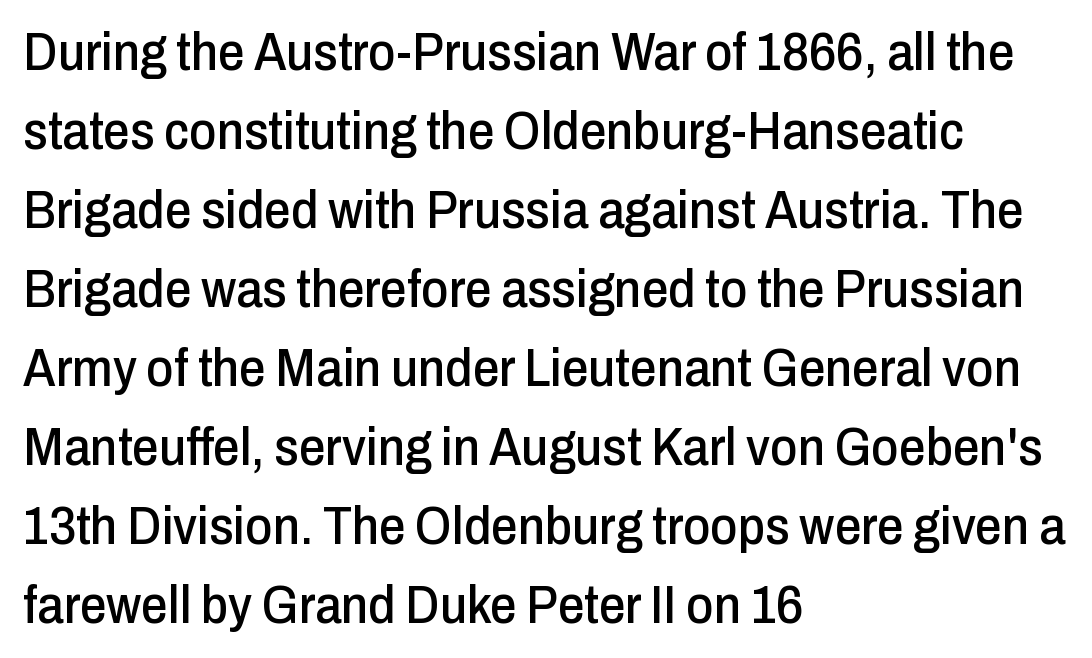
The font family rendered here belongs to the sans-serif group. This sample has the flowing, uneven cadence of proportional lettering. The glyphs are unaccompanied by any horizontal stroke below them. There is no visible air inserted between adjacent glyphs. Does the copy run flush right? No — it runs flush left. When letters stand straight like this, we call the style roman or upright.
